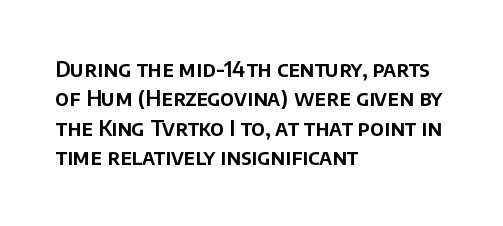
If you drew a ruler down the left edge, every line would touch it. The foot of each line stays bare and open. What's the leading like? Ordinary, nothing unusual. The axis of the letterforms is exactly vertical. Observe the ordinary spacing: letters are neighbours, not strangers.
